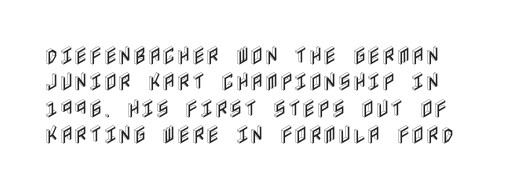
{"italic": "no", "underline": "no", "align": "left", "line_spacing": "normal", "line_spacing_ratio": 1.32, "letter_spacing": "normal", "letter_spacing_em": 0.0, "glyph_px": 20}
